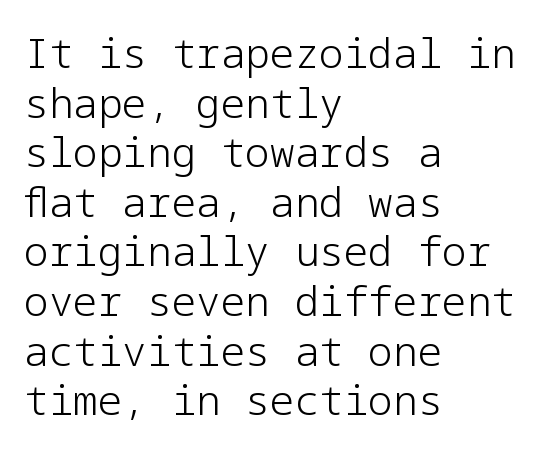
Q: Is the text bold? A: No.
Q: Is the text italic (slanted)? A: No, it is upright.
Q: Is the typeface a serif or a sans-serif typeface? A: Sans-serif.
Q: Is the text underlined? A: No.
Q: How is the paragraph aligned? A: Left-aligned.
Q: Is the spacing between letters normal or unusually wide? A: Normal.
Q: Width (condensed, normal, or wide)? A: Normal.
Q: Stroke contrast? A: Low.
Q: x-height? A: Medium.
